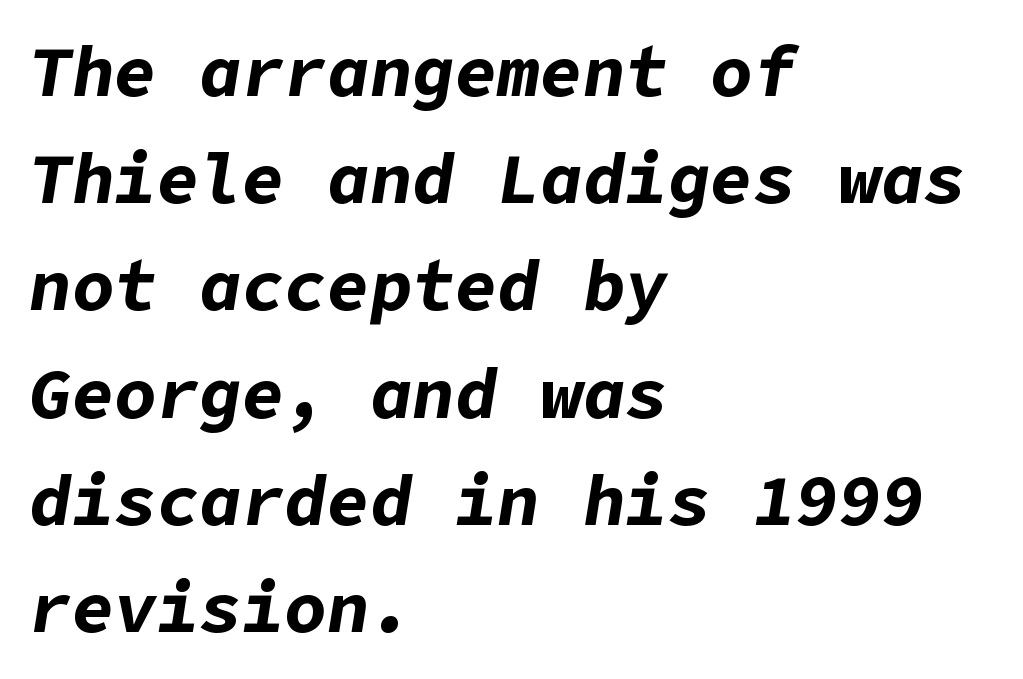
Q: Is the text bold? A: Yes.
Q: Is the text italic (slanted)? A: Yes, it leans right by about 9 degrees.
Q: Is the text underlined? A: No.
Q: How is the paragraph aligned? A: Left-aligned.
Q: Is the spacing between letters normal or unusually wide? A: Normal.
Q: Is the spacing between lines tight, normal or loose? A: Normal.
Q: Width (condensed, normal, or wide)? A: Normal.
Q: Stroke contrast? A: Low.
Q: x-height? A: Medium.
